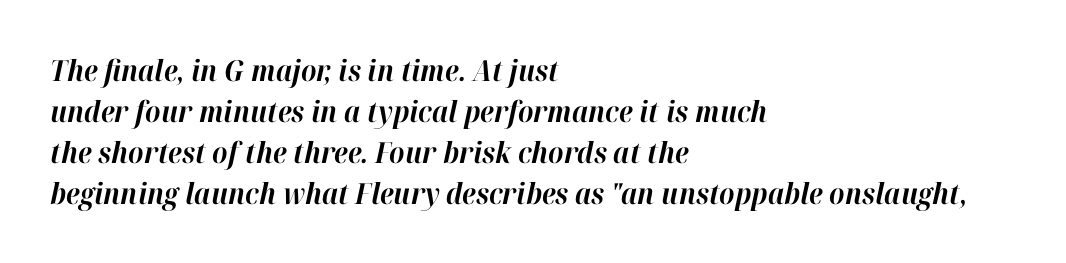
The image shows 29 px bold type, italic (leaning right); set left-aligned, normal line spacing (1.41x), normal letter spacing, not underlined; high stroke contrast and a medium x-height.
